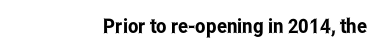
{"italic": "no", "underline": "no", "letter_spacing": "normal", "letter_spacing_em": 0.0, "glyph_px": 20}
